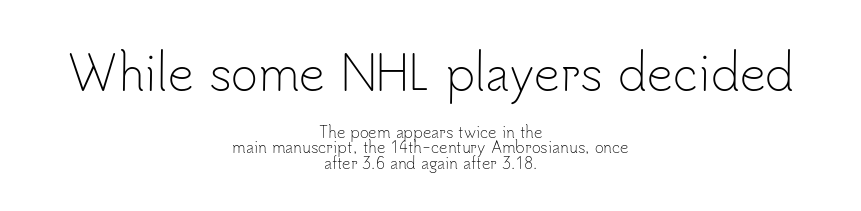
{"serif": "no", "italic": "no", "bold": "no", "weight": "light", "width": "normal", "stroke_contrast": "low", "x_height": "small", "monospaced": "no", "underline": "no", "align": "center", "line_spacing": "tight", "line_spacing_ratio": 1.01, "letter_spacing": "normal", "letter_spacing_em": 0.0, "larger_block": "first", "size_ratio": 3.07, "glyph_px": 46}
